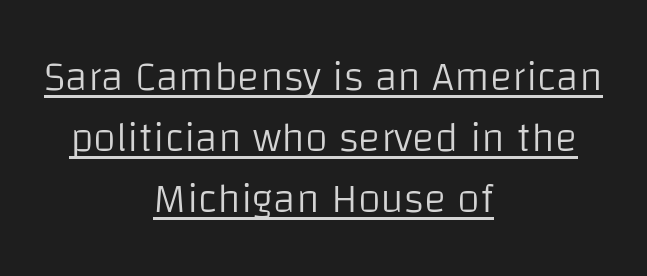
The image shows 42 px light sans-serif type, upright; set centered, normal line spacing (1.45x), normal letter spacing, underlined; low stroke contrast and a large x-height.
